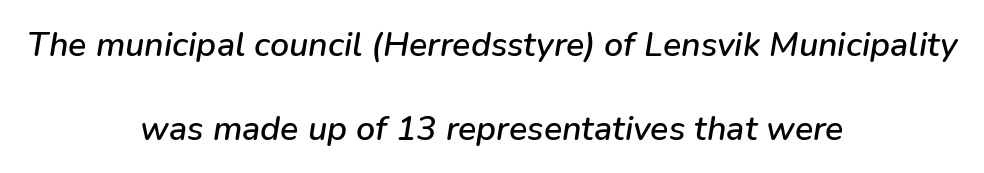
Q: Is the text italic (slanted)? A: Yes, it leans right by about 9 degrees.
Q: Is the text underlined? A: No.
Q: How is the paragraph aligned? A: Centered.
Q: Is the spacing between letters normal or unusually wide? A: Normal.
Q: Is the spacing between lines tight, normal or loose? A: Loose.
Q: Width (condensed, normal, or wide)? A: Normal.
Q: Stroke contrast? A: Low.
Q: x-height? A: Medium.
Q: Monospaced? A: No.
